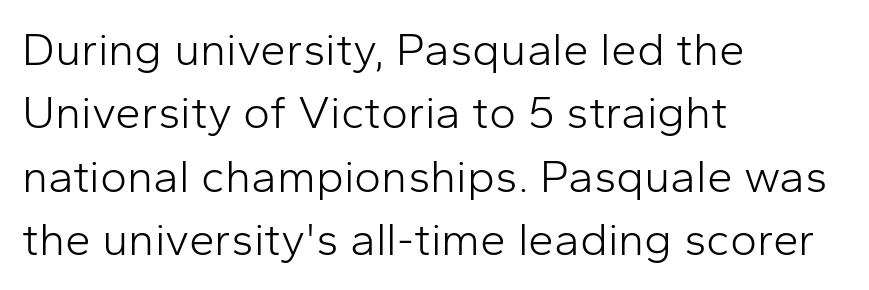
The face used here is a sans, in the tradition of grotesques and geometrics. Vertical strokes here are truly vertical. Is this a fixed-width face? No — the glyphs have proportional, varying widths. Here the glyphs are tracked normally, forming tight word shapes. Baseline-to-baseline distance is the conventional proportion of letter height.
